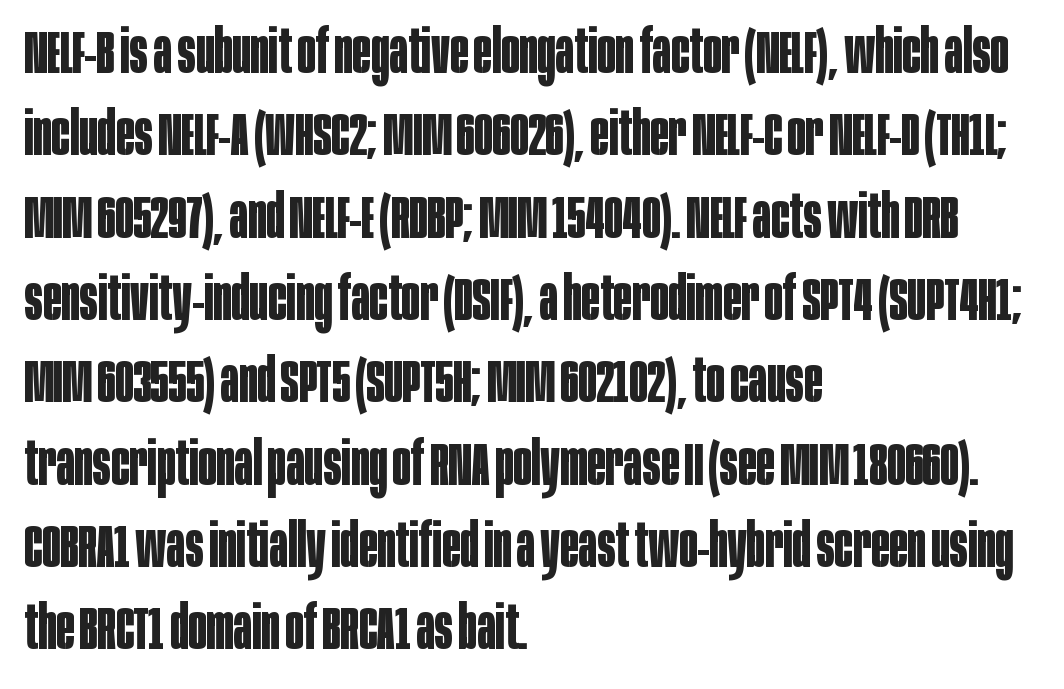
The image shows 61 px bold, condensed sans-serif type, upright; set left-aligned, normal line spacing (1.35x), normal letter spacing, not underlined; low stroke contrast and a large x-height.
